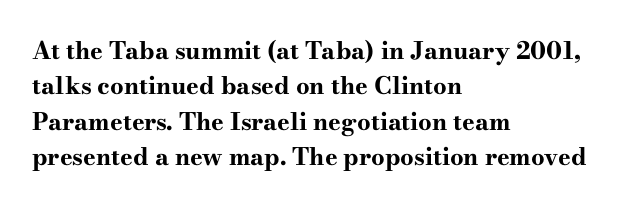
{"italic": "no", "bold": "yes", "underline": "no", "align": "left", "line_spacing": "normal", "line_spacing_ratio": 1.47, "letter_spacing": "normal", "letter_spacing_em": 0.0, "glyph_px": 24}
